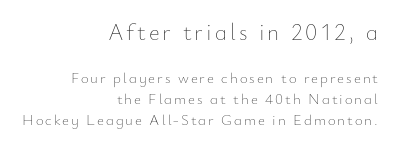
{"italic": "no", "bold": "no", "underline": "no", "align": "right", "line_spacing": "normal", "line_spacing_ratio": 1.39, "larger_block": "first", "size_ratio": 1.53, "glyph_px": 23}
